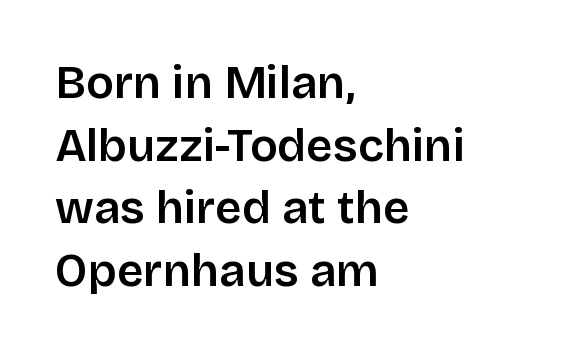
The image shows 46 px semibold sans-serif type, upright; set left-aligned, normal line spacing (1.36x), normal letter spacing, not underlined; low stroke contrast and a large x-height.
